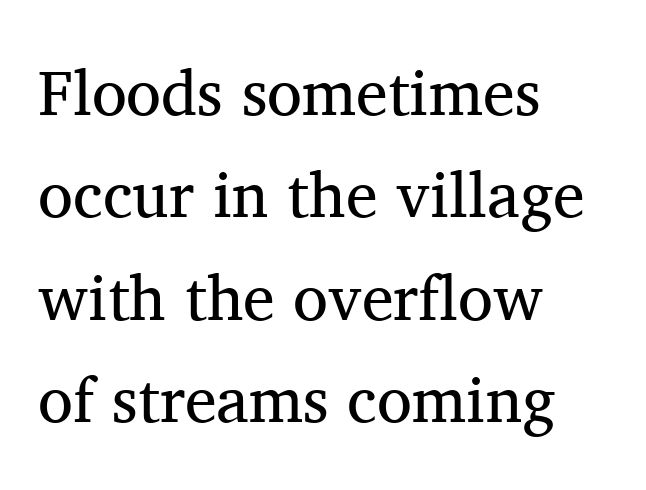
The glyphs are unaccompanied by any horizontal stroke below them. Is there much room between lines? A standard amount, neither cramped nor airy. Reading down the block, your eye returns to a fixed left position each line. Is this a fixed-width face? No — the glyphs have proportional, varying widths.
